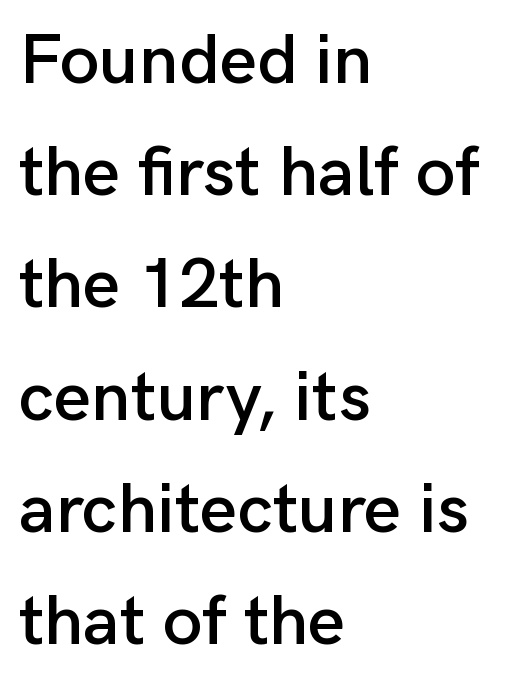
The rendering shows plain stroke endings on the letterforms — a sans-serif design. You could not count columns in this text — the font is proportionally spaced. The axis of the letterforms is exactly vertical. Which margin do the lines hug? The left one — the right edge is uneven.
